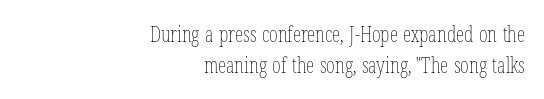
Honestly, the letter spacing is just normal — you wouldn't notice it. Does the leading feel generous? No, just average. The typography opts for an upright posture over an oblique one. Does the copy run flush right? Yes — the right margin is perfectly even. The area under the type is left untouched. Weight class: somewhere from thin through regular.
